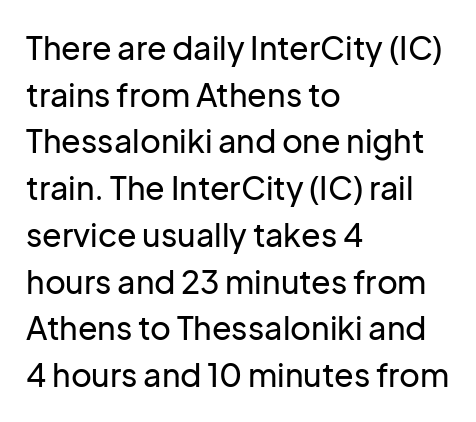
Whoever set this chose a conventional vertical rhythm. The rendering anchors every line to the left-hand side. A typesetter would label this face a sans. A typesetter would call this proportional, since set widths differ per character. You can tell it's not italic because the verticals are truly vertical. Plain, unruled lines of type.
